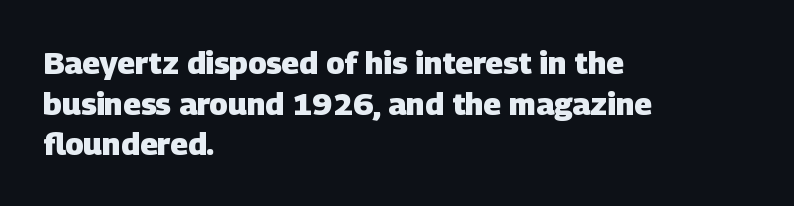
Q: Is the text bold? A: Yes.
Q: Is the typeface a serif or a sans-serif typeface? A: Sans-serif.
Q: Is the text underlined? A: No.
Q: How is the paragraph aligned? A: Left-aligned.
Q: Is the spacing between letters normal or unusually wide? A: Normal.
Q: Is the spacing between lines tight, normal or loose? A: Normal.
Q: Width (condensed, normal, or wide)? A: Normal.
Q: Stroke contrast? A: Low.
Q: x-height? A: Large.
Q: Monospaced? A: No.
